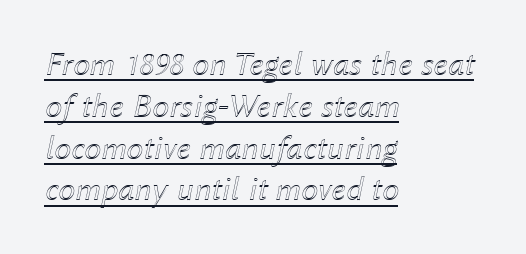
The compositor pushed each line to the left boundary. Beneath each row of characters lies a ruled line. Students, note that the glyphs here touch the page at normal intervals. Spacing verdict: proportional, widths tailored to each character. The letters are slanted; this is an italic face.
